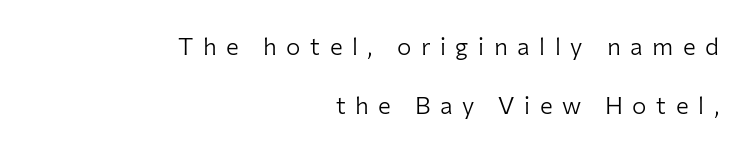
Q: Is the text bold? A: No.
Q: Is the text italic (slanted)? A: No, it is upright.
Q: Is the text underlined? A: No.
Q: How is the paragraph aligned? A: Right-aligned.
Q: Is the spacing between letters normal or unusually wide? A: Unusually wide.
Q: Is the spacing between lines tight, normal or loose? A: Loose.
